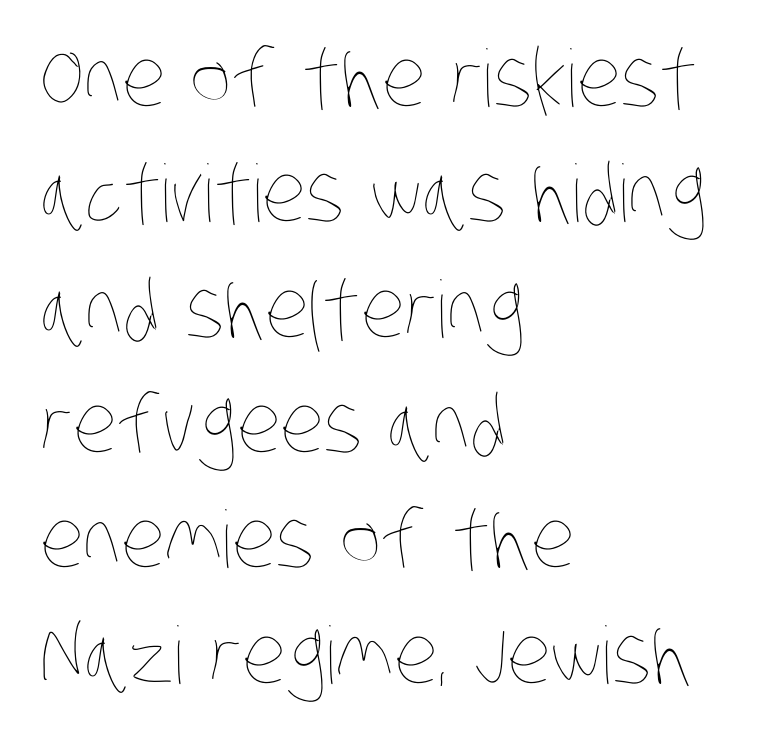
Inter-character spacing is left at the font's built-in metrics. The passage shown stacks its lines at a standard gap. Looks like regular typesetting: each glyph gets only the width it needs. Letters have the restrained weight of plain body copy at most.
